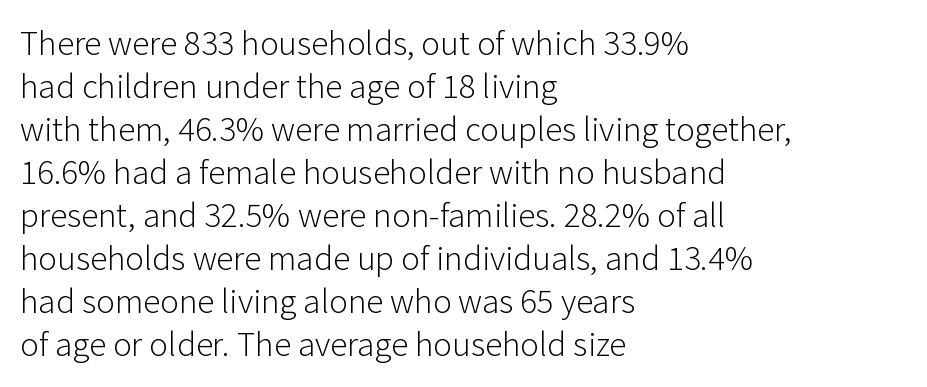
{"serif": "no", "italic": "no", "bold": "no", "weight": "light", "width": "normal", "stroke_contrast": "low", "x_height": "medium", "monospaced": "no", "underline": "no", "align": "left", "line_spacing_ratio": 1.23, "letter_spacing": "normal", "letter_spacing_em": 0.0, "glyph_px": 35}
